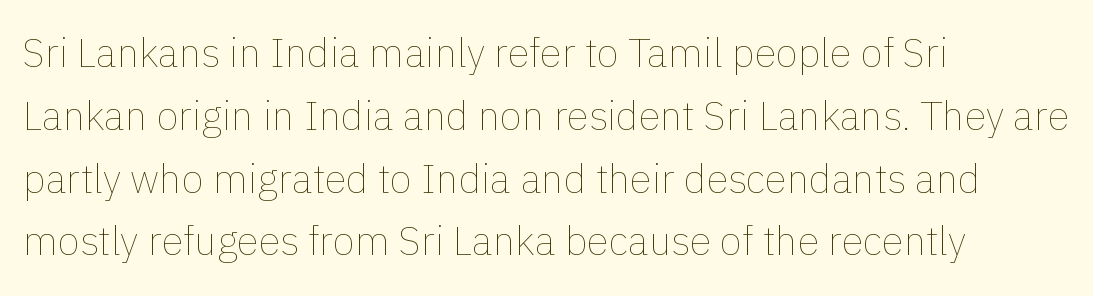
The image shows 40 px thin type, upright; set left-aligned, normal line spacing (1.57x), normal letter spacing, not underlined; low stroke contrast and a medium x-height.
